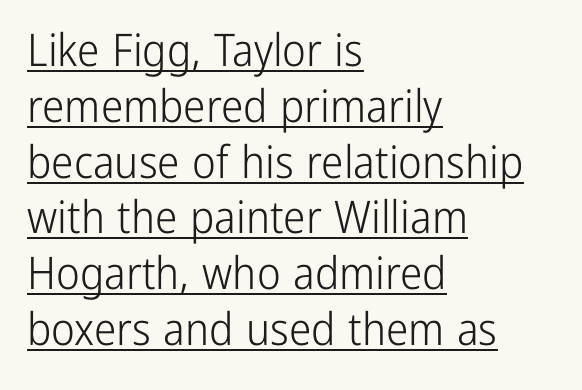
Q: Is the text bold? A: No.
Q: Is the text italic (slanted)? A: No, it is upright.
Q: Is the typeface a serif or a sans-serif typeface? A: Sans-serif.
Q: Is the text underlined? A: Yes.
Q: How is the paragraph aligned? A: Left-aligned.
Q: Is the spacing between letters normal or unusually wide? A: Normal.
Q: Width (condensed, normal, or wide)? A: Condensed.
Q: Stroke contrast? A: Low.
Q: x-height? A: Medium.
Q: Monospaced? A: No.
